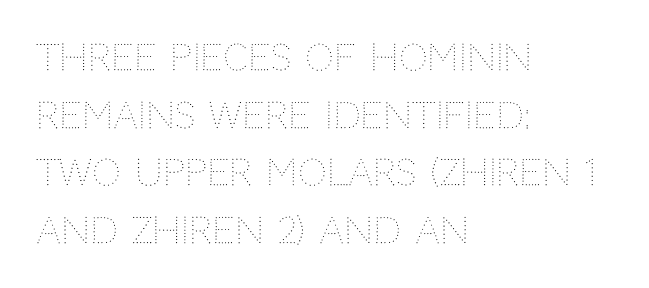
These lines are rendered in a variable-pitch font. The rendering anchors every line to the left-hand side. Tracking here is standard; glyphs follow each other at the usual distance. The letters stand straight up with perfectly vertical stems. Leading: standard.
